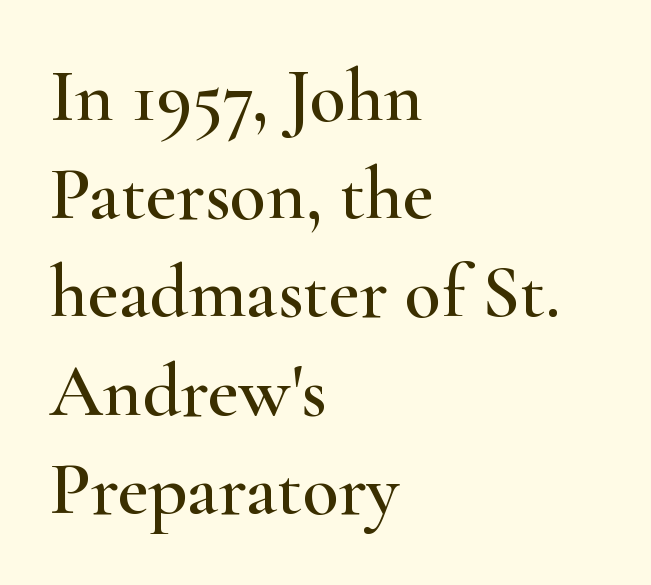
Q: Is the text italic (slanted)? A: No, it is upright.
Q: Is the typeface a serif or a sans-serif typeface? A: Serif.
Q: Is the text underlined? A: No.
Q: How is the paragraph aligned? A: Left-aligned.
Q: Is the spacing between letters normal or unusually wide? A: Normal.
Q: Is the spacing between lines tight, normal or loose? A: Normal.
Q: Width (condensed, normal, or wide)? A: Wide.
Q: Stroke contrast? A: High.
Q: x-height? A: Small.
Q: Monospaced? A: No.
